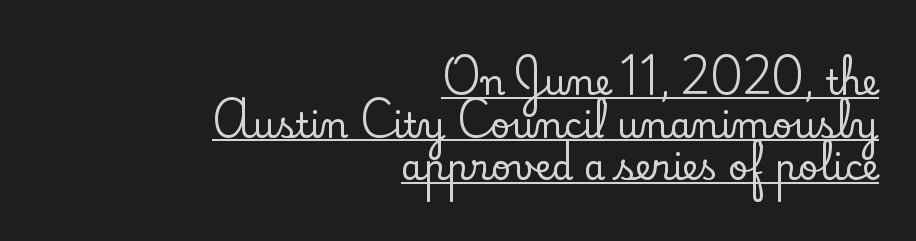
The image shows 35 px serif type, upright; set right-aligned, line spacing 1.22x, normal letter spacing, underlined; low stroke contrast and a small x-height.
